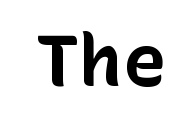
{"serif": "no", "italic": "no", "bold": "yes", "weight": "bold", "width": "normal", "stroke_contrast": "low", "x_height": "medium", "monospaced": "no", "underline": "no", "letter_spacing": "normal", "letter_spacing_em": 0.0, "glyph_px": 73}
